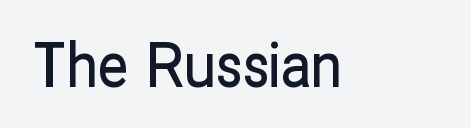
The image shows 61 px condensed sans-serif type, upright; set normal letter spacing, not underlined; low stroke contrast and a medium x-height.
